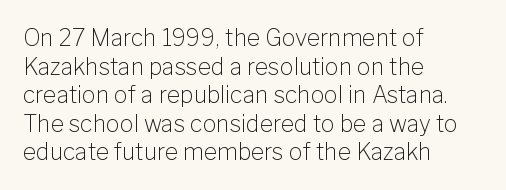
The image shows 23 px text type, upright; set left-aligned, line spacing 1.24x, normal letter spacing, not underlined.
